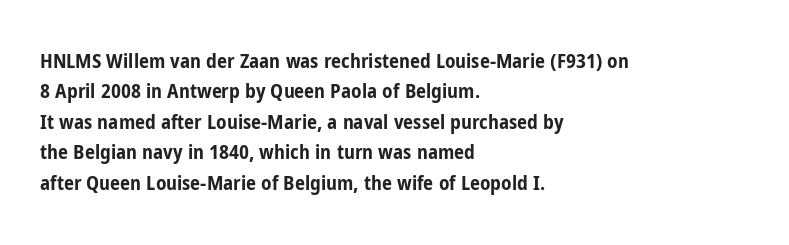
The image shows 20 px bold type, upright; set left-aligned, normal line spacing (1.52x), normal letter spacing, not underlined.
